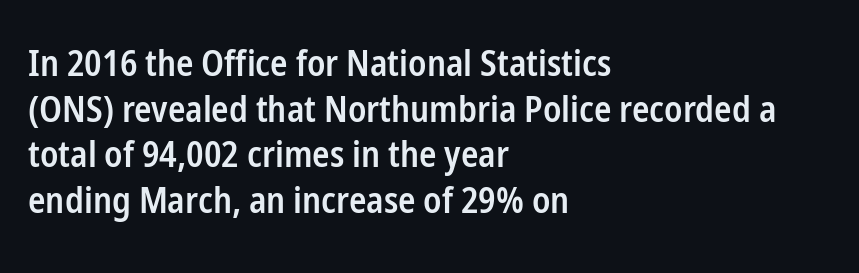
The image shows 36 px semibold, condensed sans-serif type, upright; set left-aligned, normal line spacing (1.27x), normal letter spacing, not underlined; low stroke contrast and a medium x-height.
